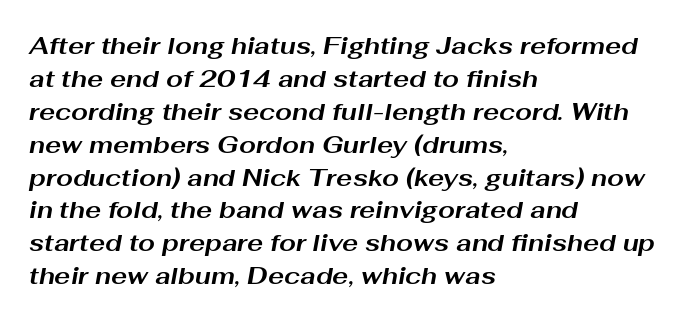
Q: Is the text bold? A: Yes.
Q: Is the text italic (slanted)? A: Yes, it leans right by about 10 degrees.
Q: Is the text underlined? A: No.
Q: How is the paragraph aligned? A: Left-aligned.
Q: Is the spacing between letters normal or unusually wide? A: Normal.
Q: Is the spacing between lines tight, normal or loose? A: Normal.
